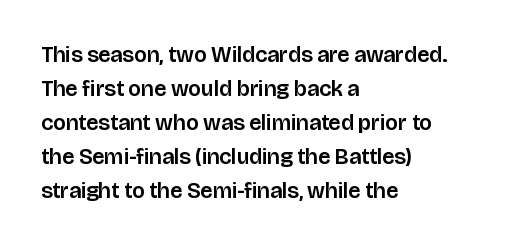
{"italic": "no", "underline": "no", "align": "left", "line_spacing": "normal", "line_spacing_ratio": 1.54, "letter_spacing": "normal", "letter_spacing_em": 0.0, "glyph_px": 22}
